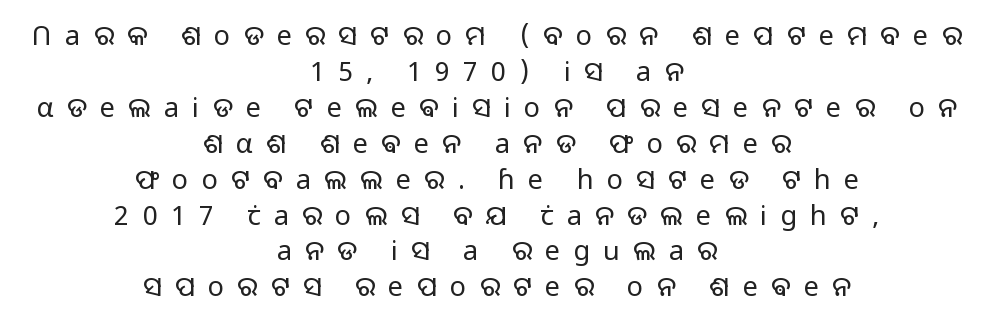
The image shows 27 px text type, upright; set centered, normal line spacing (1.33x), unusually wide letter spacing (+0.49 em), not underlined.
